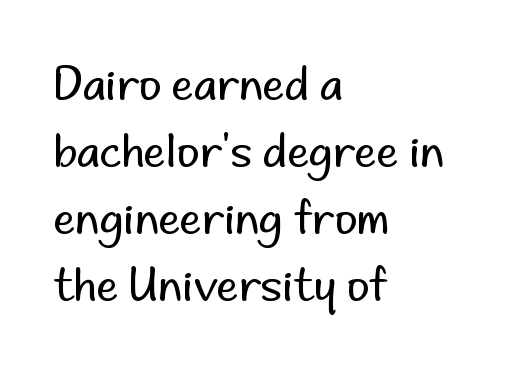
Letter spacing: default. A student would call this left alignment; a typographer would say flush left, rag right. Summary of vertical rhythm: regular, with standard interline spacing. Font category for this specimen: sans-serif.
